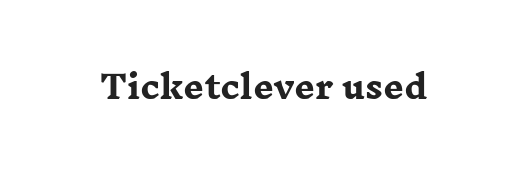
{"serif": "yes", "italic": "no", "bold": "yes", "weight": "heavy", "width": "wide", "stroke_contrast": "low", "x_height": "medium", "monospaced": "no", "underline": "no", "align": "center", "letter_spacing": "normal", "letter_spacing_em": 0.0, "glyph_px": 32}
